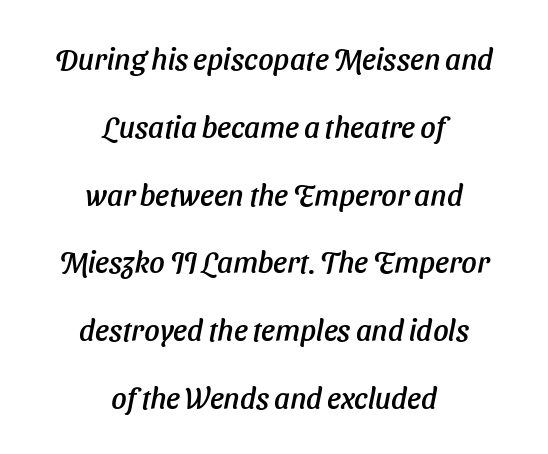
Q: Is the typeface a serif or a sans-serif typeface? A: Serif.
Q: Is the text underlined? A: No.
Q: How is the paragraph aligned? A: Centered.
Q: Is the spacing between letters normal or unusually wide? A: Normal.
Q: Is the spacing between lines tight, normal or loose? A: Loose.
Q: Width (condensed, normal, or wide)? A: Normal.
Q: Stroke contrast? A: Low.
Q: x-height? A: Medium.
Q: Monospaced? A: No.
